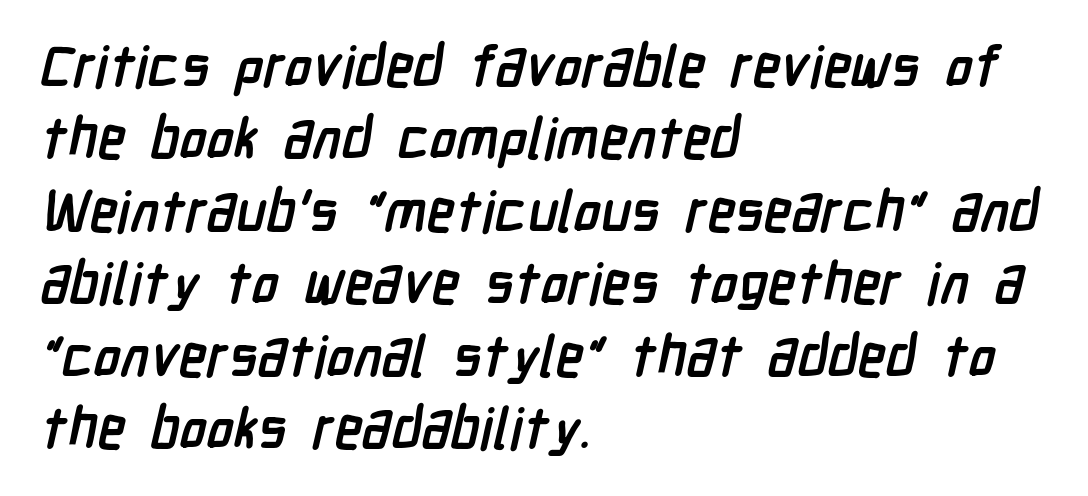
{"serif": "no", "bold": "yes", "weight": "semibold", "width": "condensed", "stroke_contrast": "low", "x_height": "medium", "monospaced": "no", "underline": "no", "align": "left", "line_spacing": "normal", "line_spacing_ratio": 1.27, "letter_spacing": "normal", "letter_spacing_em": 0.0, "glyph_px": 57}
